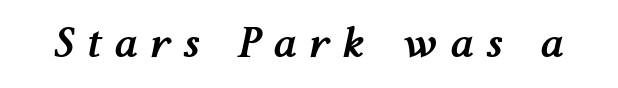
The rendering uses a bold face; every stroke is thick and dark. Quick note: italic. Looks like regular typesetting: each glyph gets only the width it needs. Any mark beneath the type? The region is blank. Short note: letters widely spaced.
